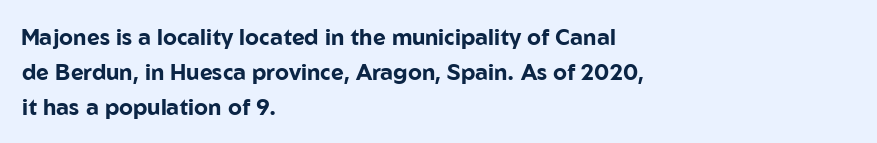
Q: Is the text bold? A: Yes.
Q: Is the text italic (slanted)? A: No, it is upright.
Q: Is the text underlined? A: No.
Q: How is the paragraph aligned? A: Left-aligned.
Q: Is the spacing between letters normal or unusually wide? A: Normal.
Q: Is the spacing between lines tight, normal or loose? A: Normal.
